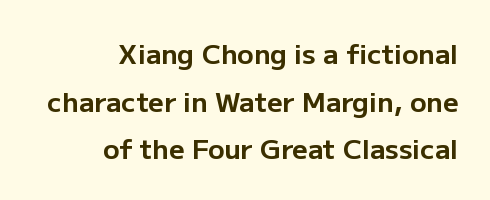
Q: Is the text bold? A: Yes.
Q: Is the text italic (slanted)? A: No, it is upright.
Q: Is the text underlined? A: No.
Q: How is the paragraph aligned? A: Right-aligned.
Q: Is the spacing between letters normal or unusually wide? A: Normal.
